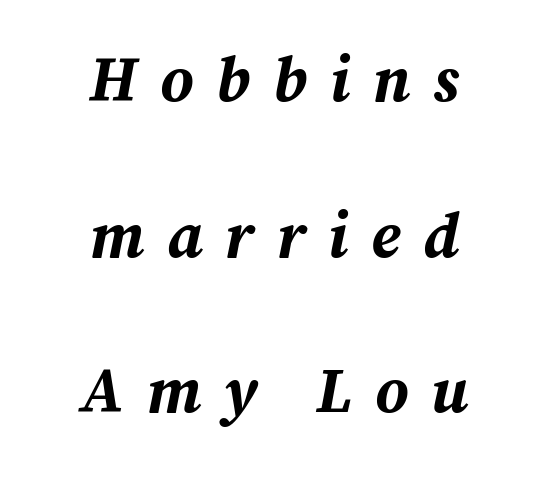
Each word looks stretched out because of the extra space between its letters. The glyphs are unaccompanied by any horizontal stroke below them. In terms of posture, this sample is oblique. Centered paragraph, ragged on both sides.
